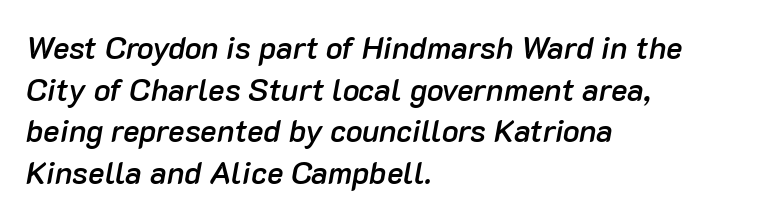
Q: Is the text bold? A: Semi-bold.
Q: Is the text italic (slanted)? A: Yes, it leans right by about 10 degrees.
Q: Is the text underlined? A: No.
Q: How is the paragraph aligned? A: Left-aligned.
Q: Is the spacing between letters normal or unusually wide? A: Normal.
Q: Is the spacing between lines tight, normal or loose? A: Normal.
Q: Width (condensed, normal, or wide)? A: Normal.
Q: Stroke contrast? A: Low.
Q: x-height? A: Medium.
Q: Monospaced? A: No.
